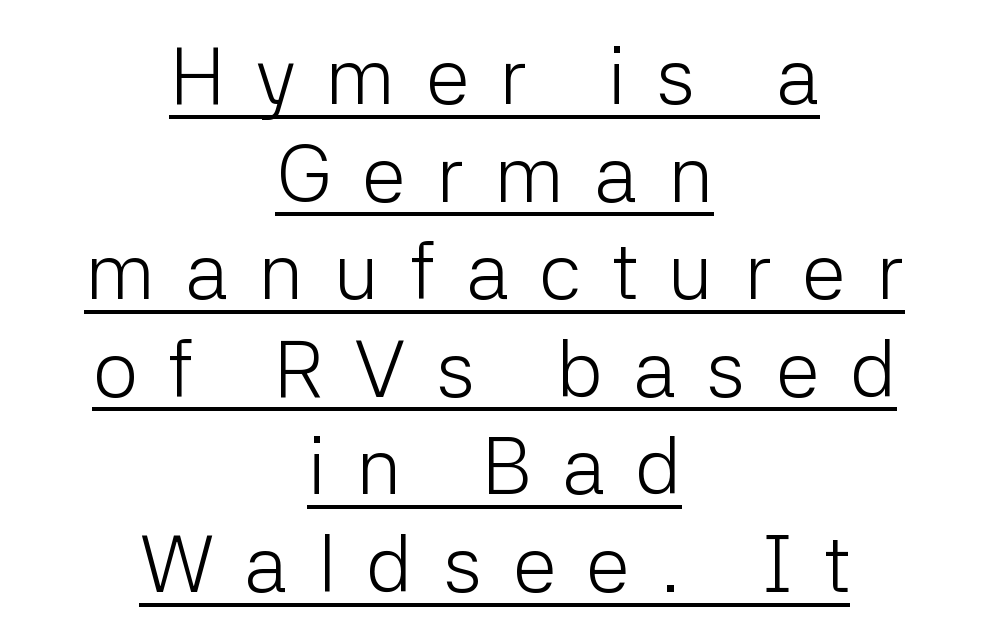
Q: Is the text bold? A: No.
Q: Is the text italic (slanted)? A: No, it is upright.
Q: Is the typeface a serif or a sans-serif typeface? A: Sans-serif.
Q: Is the text underlined? A: Yes.
Q: How is the paragraph aligned? A: Centered.
Q: Is the spacing between letters normal or unusually wide? A: Unusually wide.
Q: Width (condensed, normal, or wide)? A: Normal.
Q: Stroke contrast? A: Low.
Q: x-height? A: Medium.
Q: Monospaced? A: No.
